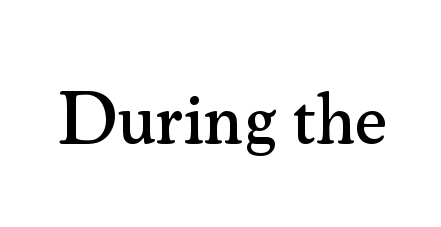
Observe the ordinary spacing: letters are neighbours, not strangers. Do the letters lean? They stand straight. The typeface chosen for these lines features serifs. The letters advance in unequal steps, a hallmark of proportional type.
